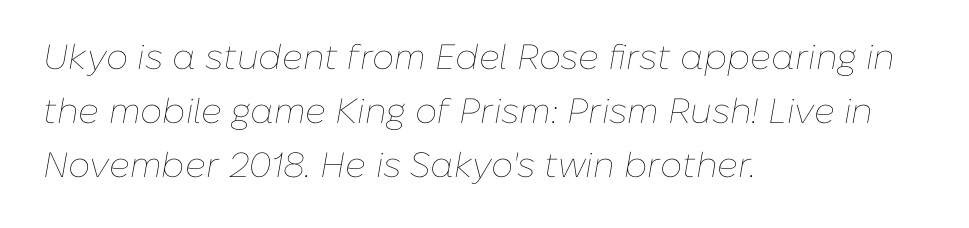
Q: Is the text bold? A: No.
Q: Is the text italic (slanted)? A: Yes, it leans right by about 10 degrees.
Q: Is the text underlined? A: No.
Q: How is the paragraph aligned? A: Left-aligned.
Q: Is the spacing between letters normal or unusually wide? A: Normal.
Q: Is the spacing between lines tight, normal or loose? A: Normal.
Q: Width (condensed, normal, or wide)? A: Normal.
Q: Stroke contrast? A: Low.
Q: x-height? A: Medium.
Q: Monospaced? A: No.
